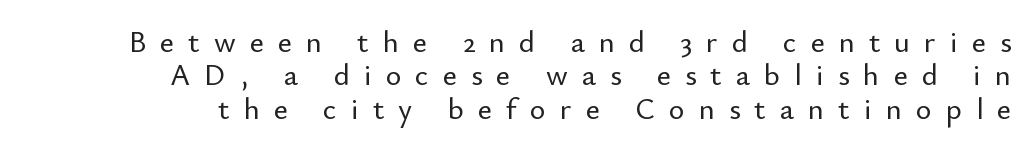
{"serif": "no", "italic": "no", "width": "normal", "stroke_contrast": "low", "x_height": "small", "monospaced": "no", "underline": "no", "line_spacing": "tight", "line_spacing_ratio": 1.11, "letter_spacing": "wide", "letter_spacing_em": 0.47, "glyph_px": 30}
